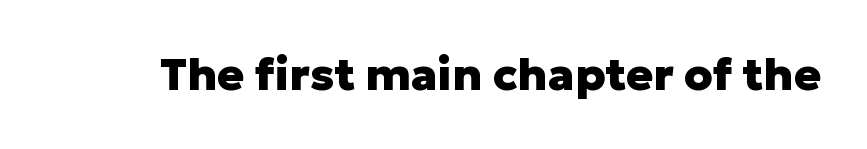
{"serif": "no", "italic": "no", "bold": "yes", "weight": "heavy", "width": "normal", "stroke_contrast": "low", "x_height": "medium", "monospaced": "no", "underline": "no", "letter_spacing": "normal", "letter_spacing_em": 0.0, "glyph_px": 45}
